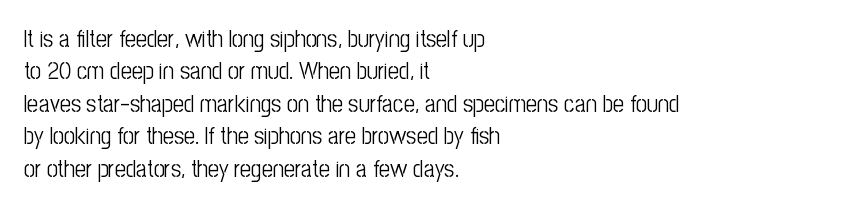
The image shows 24 px text type, upright; set left-aligned, normal line spacing (1.35x), normal letter spacing, not underlined.
